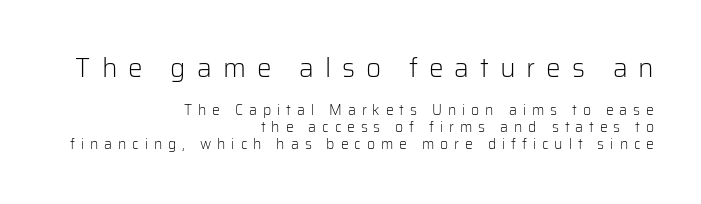
{"italic": "no", "bold": "no", "underline": "no", "align": "right", "line_spacing_ratio": 1.21, "letter_spacing": "wide", "letter_spacing_em": 0.42, "larger_block": "first", "size_ratio": 1.86, "glyph_px": 26}
